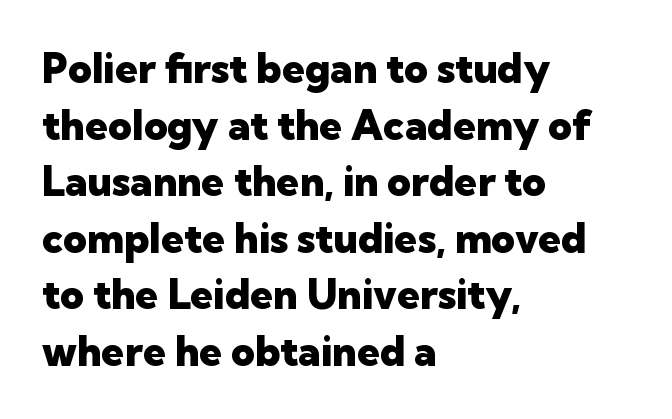
The image shows 41 px heavy sans-serif type, upright; set left-aligned, normal line spacing (1.38x), normal letter spacing, not underlined; low stroke contrast and a medium x-height.
